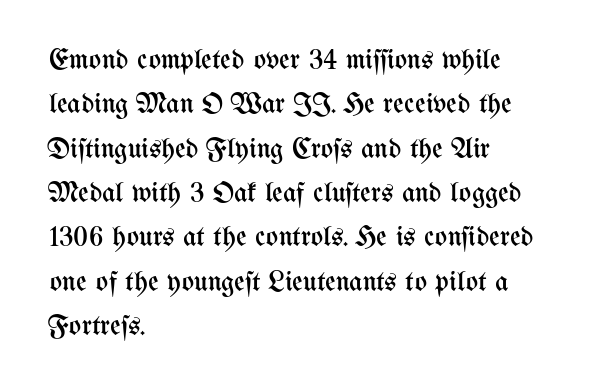
{"italic": "no", "bold": "no", "weight": "regular", "width": "condensed", "stroke_contrast": "medium", "x_height": "medium", "monospaced": "no", "underline": "no", "align": "left", "line_spacing": "normal", "line_spacing_ratio": 1.53, "letter_spacing": "normal", "letter_spacing_em": 0.0, "glyph_px": 29}
